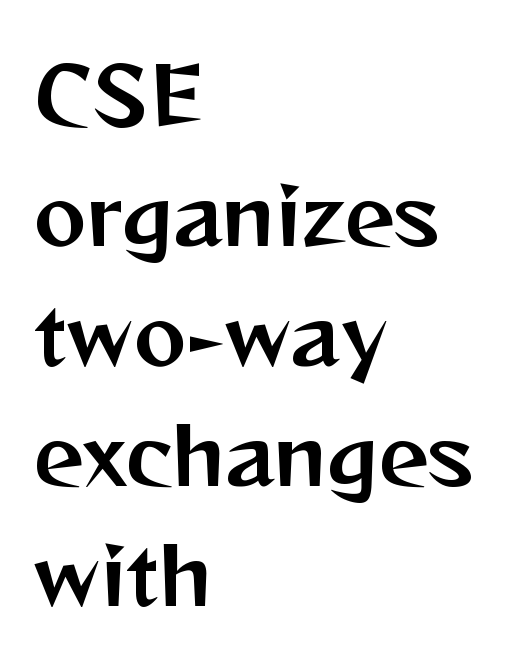
The image shows 79 px sans-serif type, upright; set left-aligned, normal line spacing (1.52x), normal letter spacing, not underlined; medium stroke contrast and a medium x-height.
